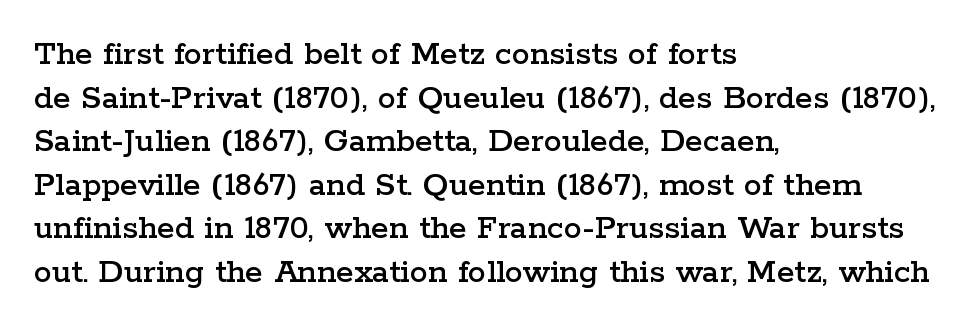
The image shows 36 px wide serif type, upright; set left-aligned, line spacing 1.21x, normal letter spacing, not underlined; low stroke contrast and a medium x-height.
